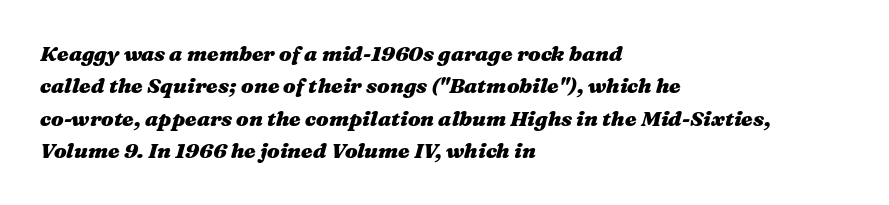
The image shows 21 px bold type, italic (leaning right); set left-aligned, normal line spacing (1.54x), normal letter spacing, not underlined.
